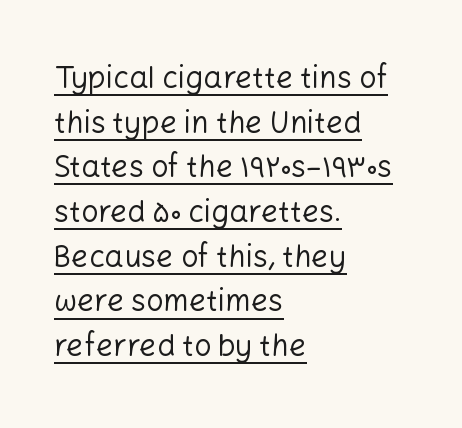
The image shows 30 px regular-weight sans-serif type, upright; set left-aligned, normal line spacing (1.49x), normal letter spacing, underlined; low stroke contrast and a medium x-height.
